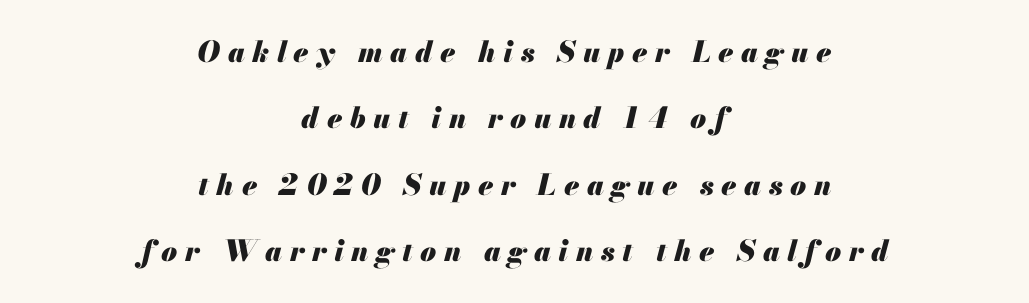
Q: Is the text bold? A: Yes.
Q: Is the text italic (slanted)? A: Yes, it leans right by about 13 degrees.
Q: Is the text underlined? A: No.
Q: How is the paragraph aligned? A: Centered.
Q: Is the spacing between letters normal or unusually wide? A: Unusually wide.
Q: Is the spacing between lines tight, normal or loose? A: Loose.
Q: Width (condensed, normal, or wide)? A: Normal.
Q: Stroke contrast? A: Medium.
Q: x-height? A: Small.
Q: Monospaced? A: No.
